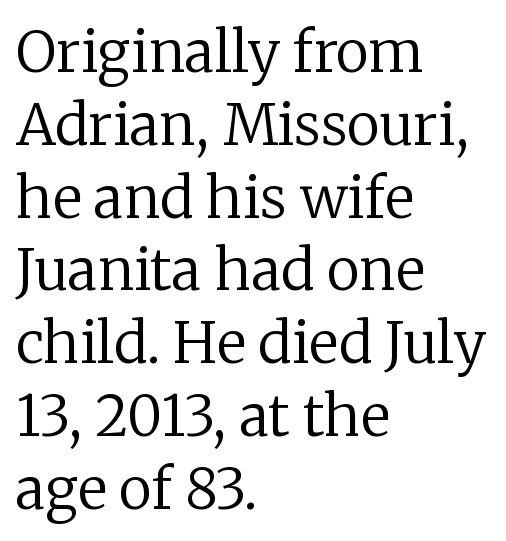
{"serif": "yes", "italic": "no", "bold": "no", "weight": "regular", "width": "normal", "stroke_contrast": "low", "x_height": "medium", "monospaced": "no", "underline": "no", "align": "left", "line_spacing": "normal", "line_spacing_ratio": 1.3, "letter_spacing": "normal", "letter_spacing_em": 0.0, "glyph_px": 56}
